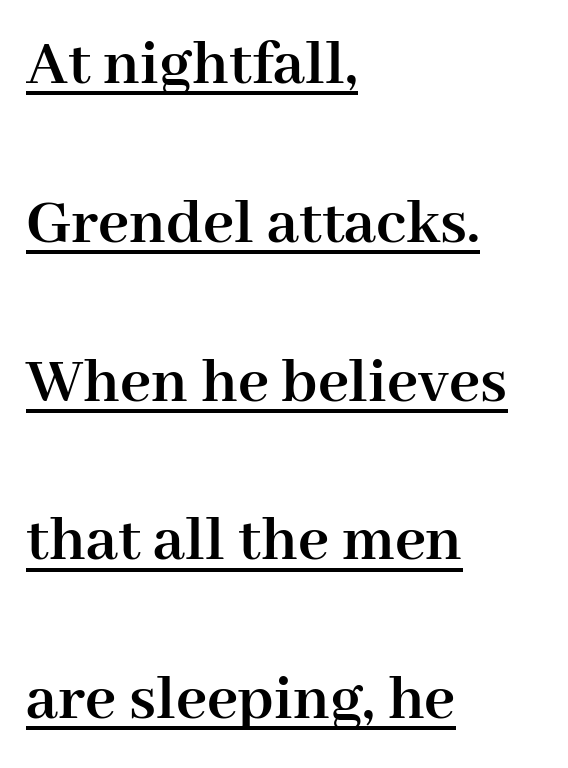
Q: Is the text bold? A: Yes.
Q: Is the text italic (slanted)? A: No, it is upright.
Q: Is the typeface a serif or a sans-serif typeface? A: Serif.
Q: Is the text underlined? A: Yes.
Q: How is the paragraph aligned? A: Left-aligned.
Q: Is the spacing between letters normal or unusually wide? A: Normal.
Q: Is the spacing between lines tight, normal or loose? A: Loose.
Q: Width (condensed, normal, or wide)? A: Normal.
Q: Stroke contrast? A: High.
Q: x-height? A: Medium.
Q: Monospaced? A: No.
